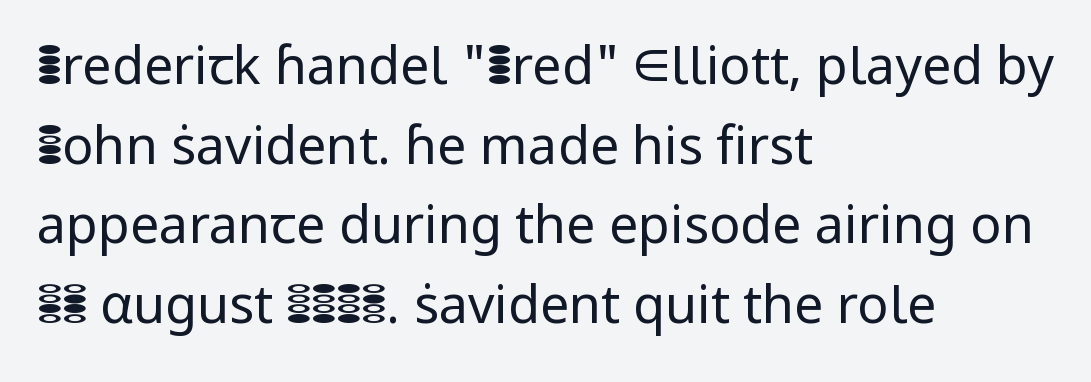
The image shows 52 px regular-weight sans-serif type, upright; set left-aligned, normal line spacing (1.53x), normal letter spacing, not underlined; low stroke contrast and a medium x-height.
